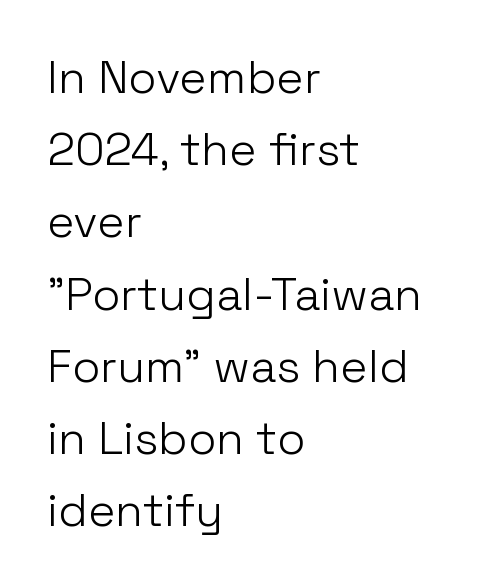
Here the designer chose a conventional face with non-uniform glyph widths. The rows are spaced the way most documents space them. Honestly, there is no underline to notice here at all. Is this a sans? Yes — the strokes have no serifs.
